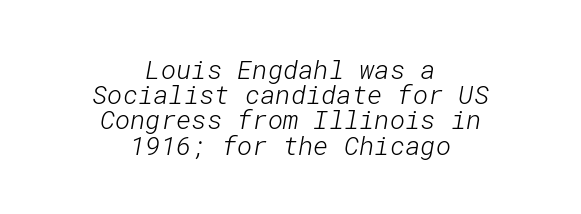
{"bold": "no", "underline": "no", "align": "center", "line_spacing": "tight", "line_spacing_ratio": 0.97, "letter_spacing": "normal", "letter_spacing_em": 0.0, "glyph_px": 26}
